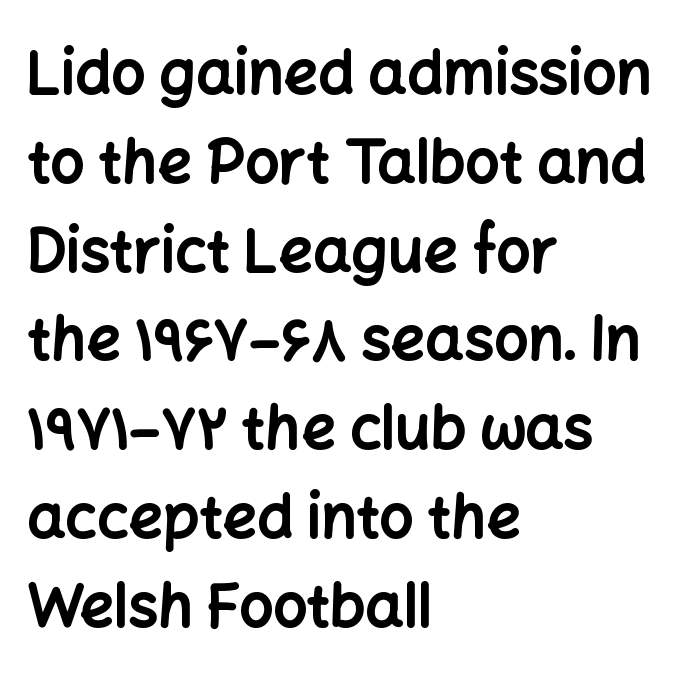
How are the letters spaced? Ordinarily, with no added tracking. Check the space under the baseline: it is left empty. I'd call this a sans setting — the letters go barefoot. Character widths vary here, with narrow letters taking less room than wide ones. Heavy, bold letterforms.
